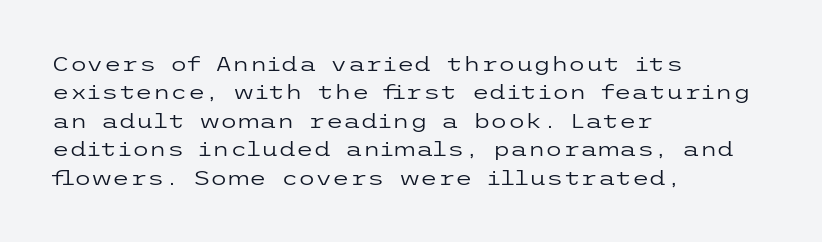
Glyph-to-glyph distance matches everyday printed text. One glance says typical: line gaps are just what's usual. A bare baseline throughout the passage. Does the lettering tilt? It doesn't — this is upright.
